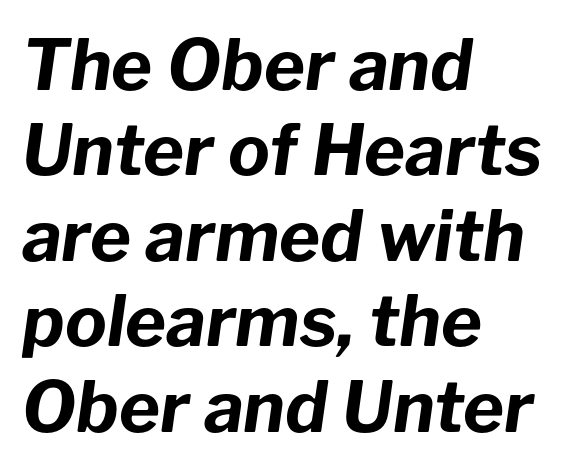
Thick stems and heavy bowls — unmistakably bold. Yep, that's italic — everything's leaning. This rendering uses left alignment, leaving the right contour irregular. You could not count columns in this text — the font is proportionally spaced. Tracking here is standard; glyphs follow each other at the usual distance. Descender tails drop into unmarked territory.
